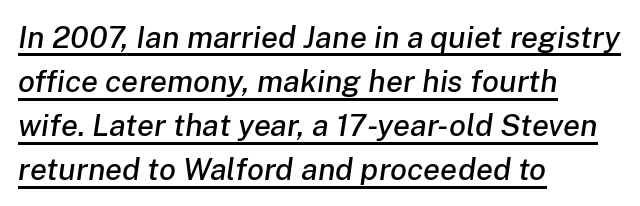
Compared with undecorated copy, this sample adds a rule below the words. Line starts are locked; line ends wander. The rows are spaced the way most documents space them. You could not count columns in this text — the font is proportionally spaced. Caption: standard tracking, unaltered. Would a proofreader flag this as italicized? Yes.
